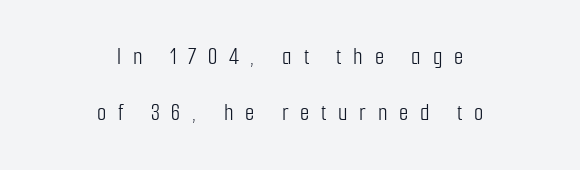
The image shows 24 px text type, upright; set centered, loose line spacing (2.33x), unusually wide letter spacing (+0.49 em), not underlined.
